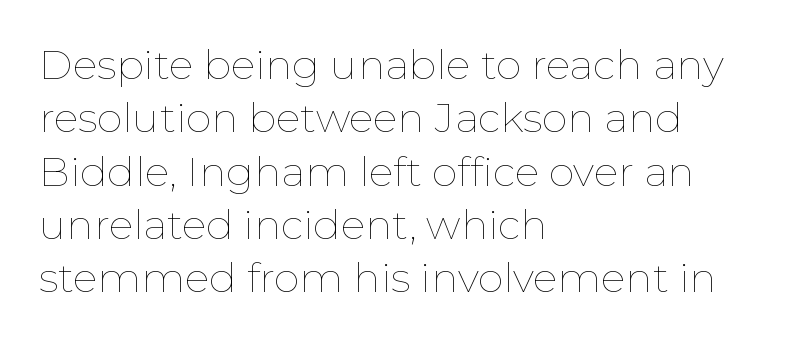
{"italic": "no", "bold": "no", "weight": "thin", "width": "normal", "stroke_contrast": "low", "x_height": "medium", "monospaced": "no", "underline": "no", "align": "left", "line_spacing": "normal", "line_spacing_ratio": 1.3, "letter_spacing": "normal", "letter_spacing_em": 0.0, "glyph_px": 41}
